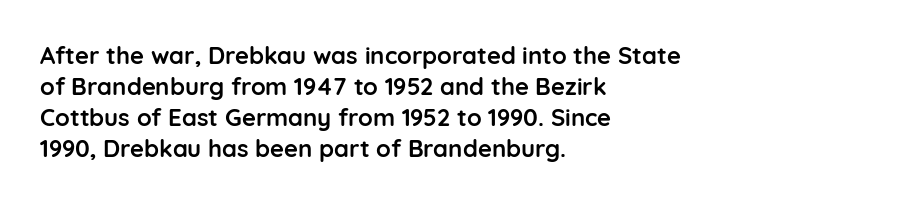
Q: Is the text bold? A: Yes.
Q: Is the text italic (slanted)? A: No, it is upright.
Q: Is the text underlined? A: No.
Q: How is the paragraph aligned? A: Left-aligned.
Q: Is the spacing between letters normal or unusually wide? A: Normal.
Q: Is the spacing between lines tight, normal or loose? A: Normal.
